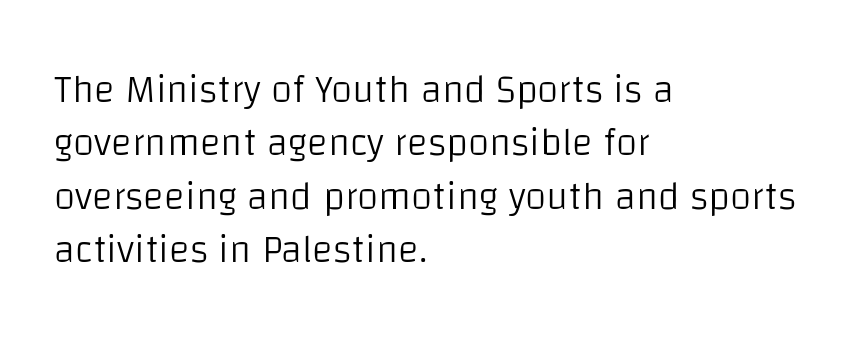
The image shows 39 px light sans-serif type, upright; set left-aligned, normal line spacing (1.37x), normal letter spacing, not underlined; low stroke contrast and a large x-height.
